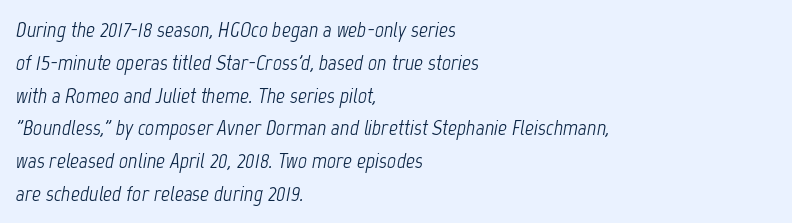
{"italic": "yes", "lean": "right", "slant_degrees": 12, "bold": "no", "underline": "no", "align": "left", "line_spacing": "normal", "line_spacing_ratio": 1.49, "letter_spacing": "normal", "letter_spacing_em": 0.0, "glyph_px": 22}
